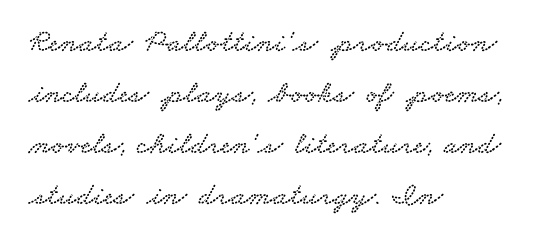
{"width": "wide", "stroke_contrast": "low", "x_height": "small", "monospaced": "no", "underline": "no", "align": "left", "line_spacing": "normal", "line_spacing_ratio": 1.59, "letter_spacing": "normal", "letter_spacing_em": 0.0, "glyph_px": 32}
